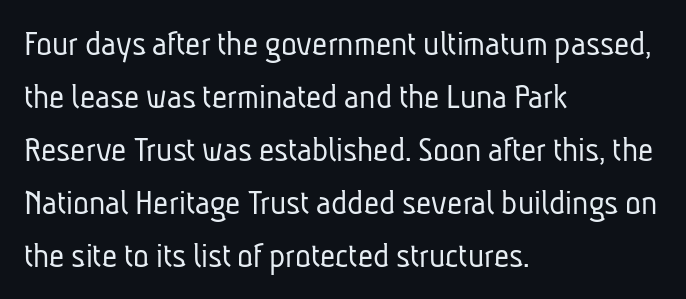
Notice how descenders clear the ascenders below comfortably — that's standard leading. The space beneath each line is pristine and unruled. Proportional: the letters do not fall into vertical columns. Is the type heavy? It reads as light-to-regular instead. Line beginnings align vertically; line endings do not. There is no visible air inserted between adjacent glyphs.
